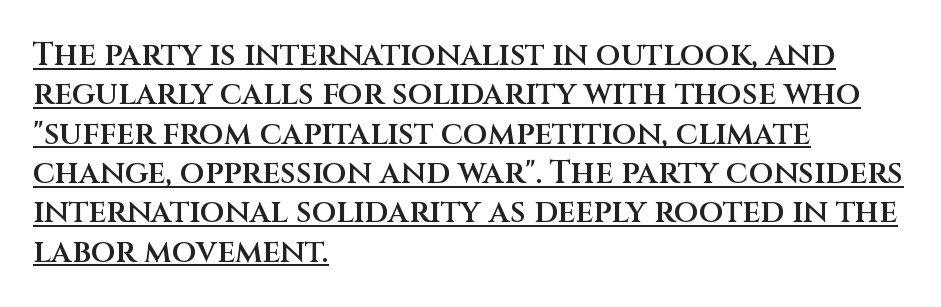
Unlike italic type, these characters show no tilt at all. Glyph-to-glyph distance matches everyday printed text. A bit beefed up — I'd call it semibold rather than bold. Note the varied advance widths — an 'i' is clearly narrower than an 'm'. The rendering anchors every line to the left-hand side. Underline: present.
